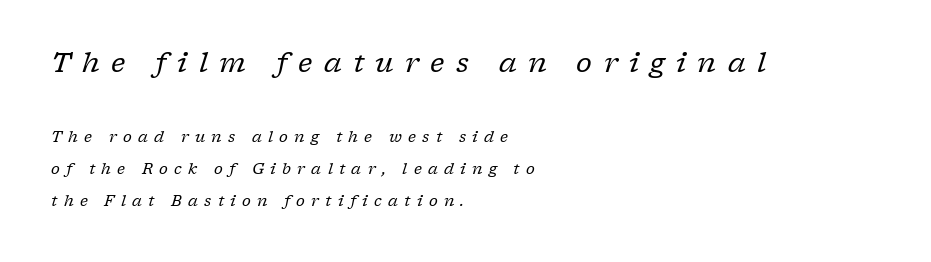
The image shows 27 px text type, italic (leaning right); set left-aligned, loose line spacing (2.13x), unusually wide letter spacing (+0.42 em), not underlined; the first (top) block is 1.8x larger.
